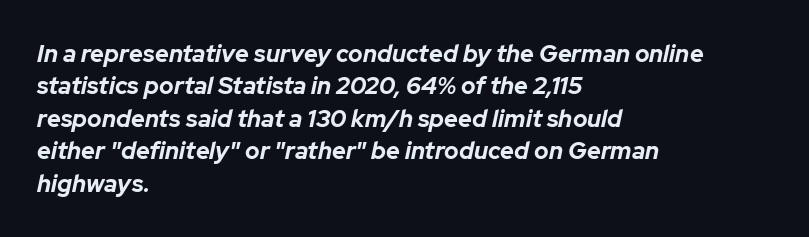
The image shows 24 px bold type, italic (leaning right); set left-aligned, normal line spacing (1.35x), normal letter spacing, not underlined.
